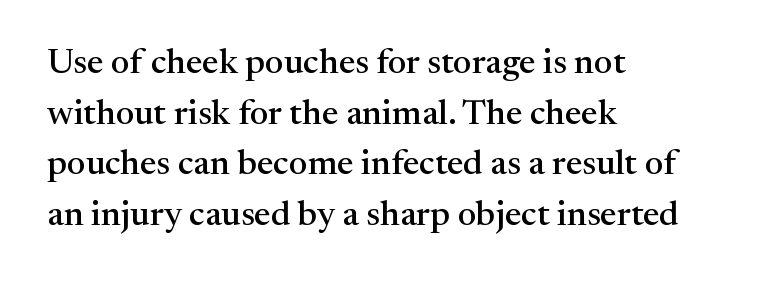
The image shows 35 px serif type, upright; set left-aligned, normal line spacing (1.45x), normal letter spacing, not underlined; medium stroke contrast and a medium x-height.
